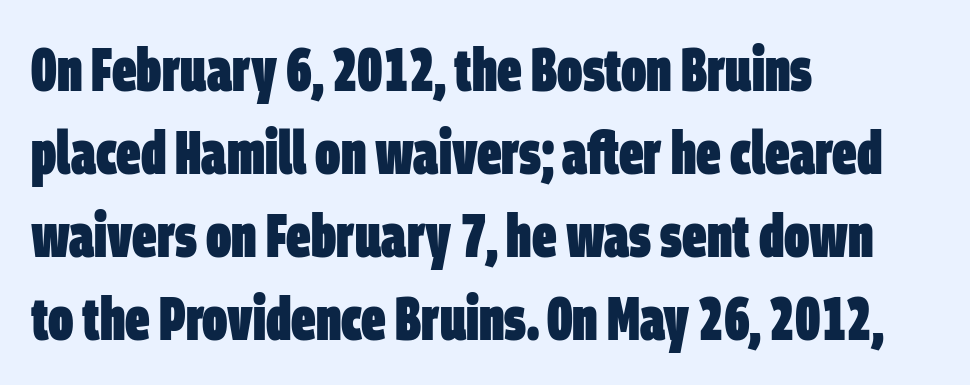
Is this a fixed-width face? No — the glyphs have proportional, varying widths. Normally led — the rows are evenly, conventionally spaced. Rule under the text: the space is simply empty. Are there feet on the stems? There aren't — it's a sans. The rendering keeps characters at their native spacing.
